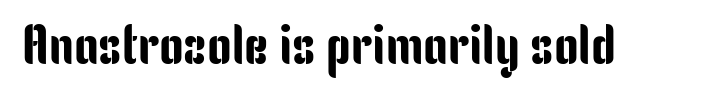
This sample uses a sans-serif face. Compared with typical body copy, the letter spacing here is the same. Spacing verdict: proportional, widths tailored to each character. When letters stand straight like this, we call the style roman or upright. Rule under the text: the space is simply empty.
